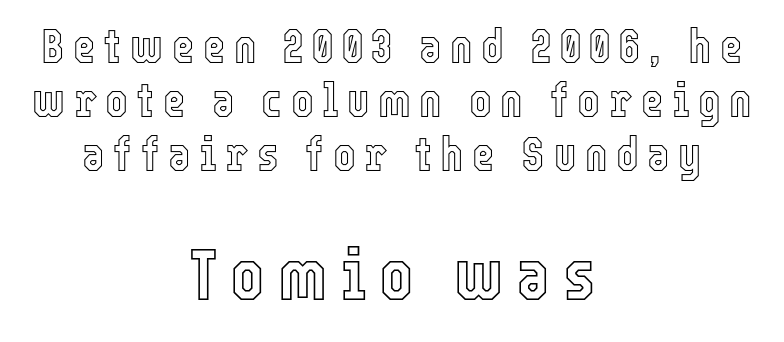
{"italic": "no", "width": "condensed", "x_height": "medium", "monospaced": "no", "underline": "no", "align": "center", "line_spacing": "tight", "line_spacing_ratio": 1.12, "larger_block": "second", "size_ratio": 1.5, "glyph_px": 72}
